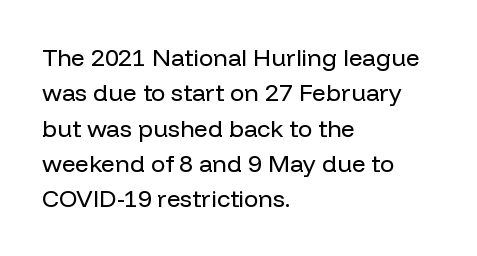
Tracking value appears to be zero — textbook default spacing. Posture: straight, roman, zero tilt. Leftover space on each line is placed entirely after the last word. This is not heavy type; no bold has been used.
